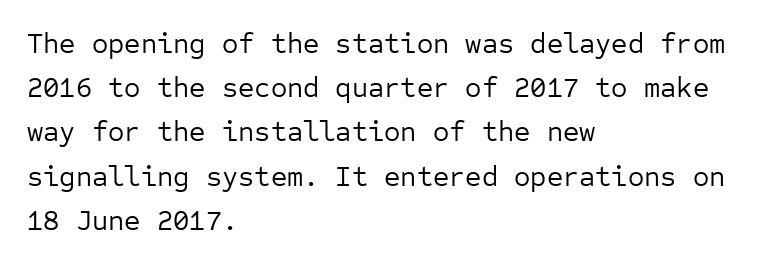
{"serif": "no", "italic": "no", "bold": "no", "weight": "regular", "width": "normal", "stroke_contrast": "low", "x_height": "medium", "monospaced": "yes", "underline": "no", "align": "left", "line_spacing": "normal", "line_spacing_ratio": 1.58, "letter_spacing": "normal", "letter_spacing_em": 0.0, "glyph_px": 28}
